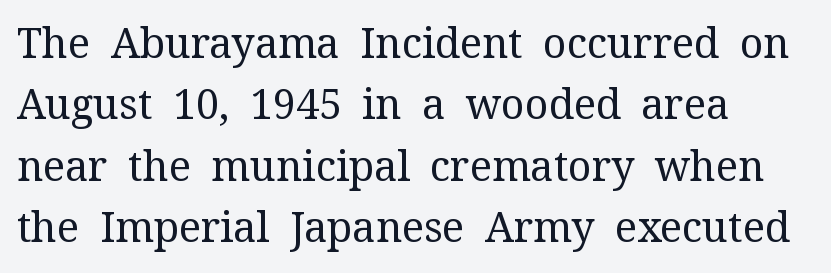
Check under the words: just untouched page. Posture: vertical. Reading down the block, your eye returns to a fixed left position each line. Character widths vary here, with narrow letters taking less room than wide ones. The designer left line spacing at the default. Regarding serifs, this sample has them.
